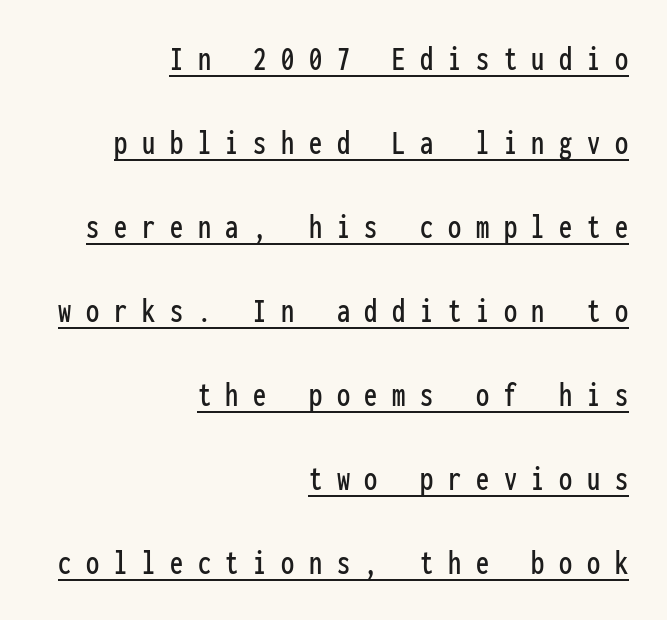
Unlike italic type, these characters show no tilt at all. A continuous stroke trails under the words, as in a hyperlink. Caption: multi-line text, flush right, ragged left. The letters march in equal steps, a hallmark of fixed-pitch type. Are there feet on the stems? There aren't — it's a sans. The letterforms stand isolated, each surrounded by extra space.
